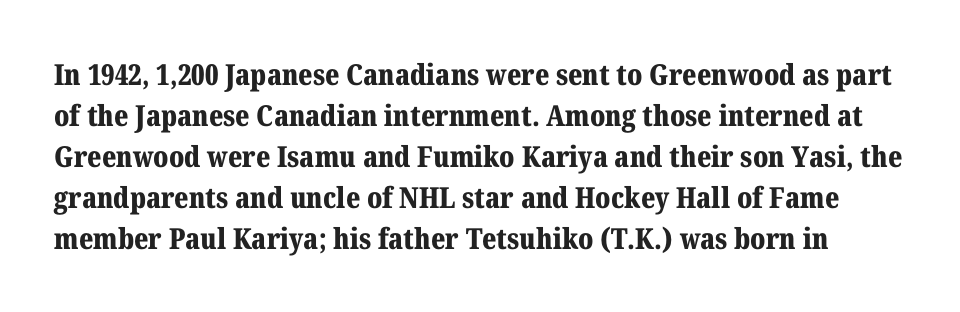
The image shows 29 px bold serif type, upright; set normal line spacing (1.41x), normal letter spacing, not underlined; medium stroke contrast and a medium x-height.
